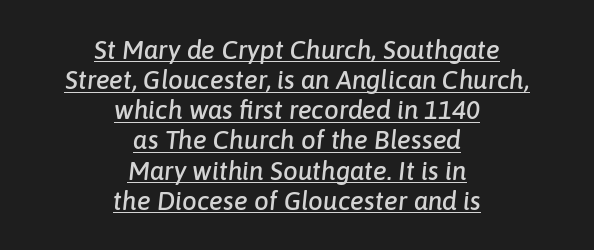
These characters rest on top of a visible drawn line. The whole block is typeset with a tilt. Which margin do the lines hug? Neither — every line sits in the middle. Short note: letters normally spaced.
